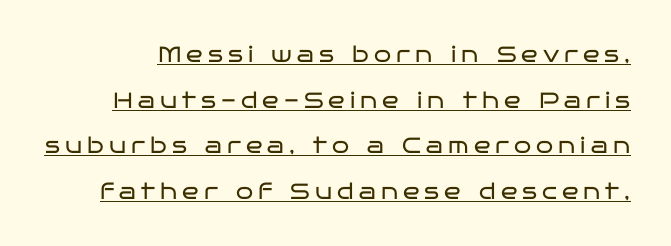
The image shows 22 px text type, upright; set loose line spacing (2.07x), unusually wide letter spacing (+0.23 em), underlined.
